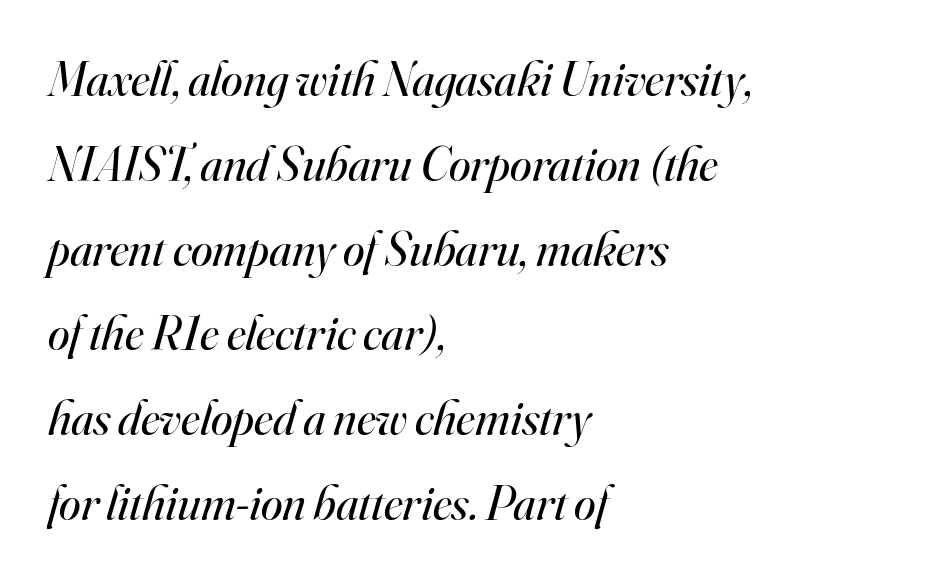
{"serif": "yes", "italic": "yes", "lean": "right", "slant_degrees": 16, "bold": "no", "weight": "regular", "width": "normal", "stroke_contrast": "high", "x_height": "small", "monospaced": "no", "underline": "no", "align": "left", "line_spacing_ratio": 1.73, "letter_spacing": "normal", "letter_spacing_em": 0.0, "glyph_px": 49}
